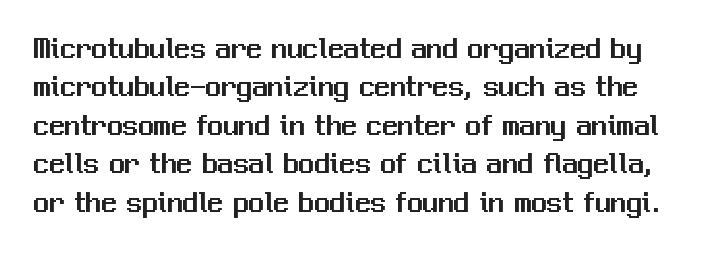
Q: Is the text italic (slanted)? A: No, it is upright.
Q: Is the typeface a serif or a sans-serif typeface? A: Sans-serif.
Q: Is the text underlined? A: No.
Q: Is the spacing between letters normal or unusually wide? A: Normal.
Q: Width (condensed, normal, or wide)? A: Normal.
Q: Stroke contrast? A: Medium.
Q: x-height? A: Medium.
Q: Monospaced? A: No.
